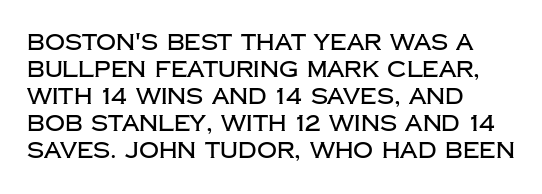
{"italic": "no", "underline": "no", "align": "left", "line_spacing_ratio": 1.23, "letter_spacing": "normal", "letter_spacing_em": 0.0, "glyph_px": 22}
